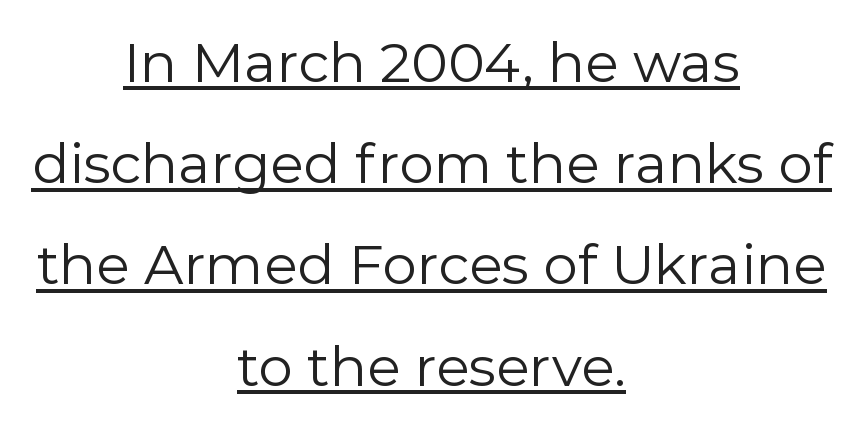
The paragraph has two soft edges and a firm central axis. Beneath each row of characters lies a ruled line. Posture: straight, roman, zero tilt. Honestly, the letter spacing is just normal — you wouldn't notice it.
